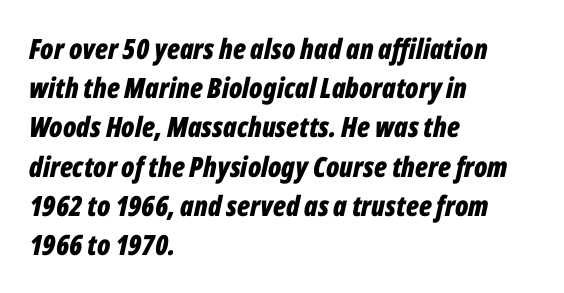
Character widths vary here, with narrow letters taking less room than wide ones. Italic: yes, the glyphs are oblique. Glance below the letters and you will spot only blank space. Letter spacing: default. One glance says typical: line gaps are just what's usual.
